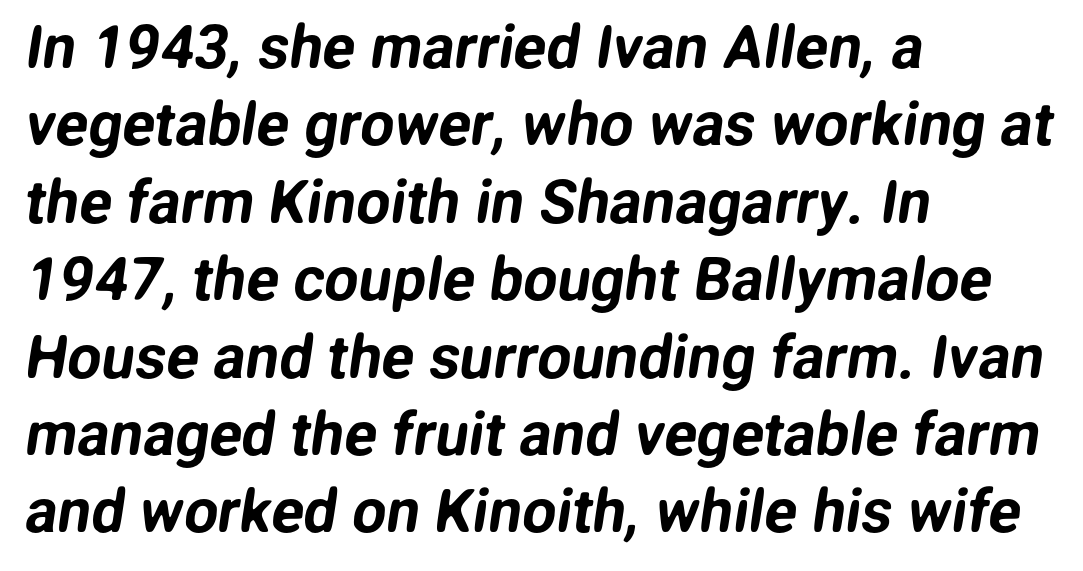
Q: Is the typeface a serif or a sans-serif typeface? A: Sans-serif.
Q: Is the text underlined? A: No.
Q: How is the paragraph aligned? A: Left-aligned.
Q: Is the spacing between letters normal or unusually wide? A: Normal.
Q: Is the spacing between lines tight, normal or loose? A: Normal.
Q: Width (condensed, normal, or wide)? A: Normal.
Q: Stroke contrast? A: Low.
Q: x-height? A: Medium.
Q: Monospaced? A: No.
